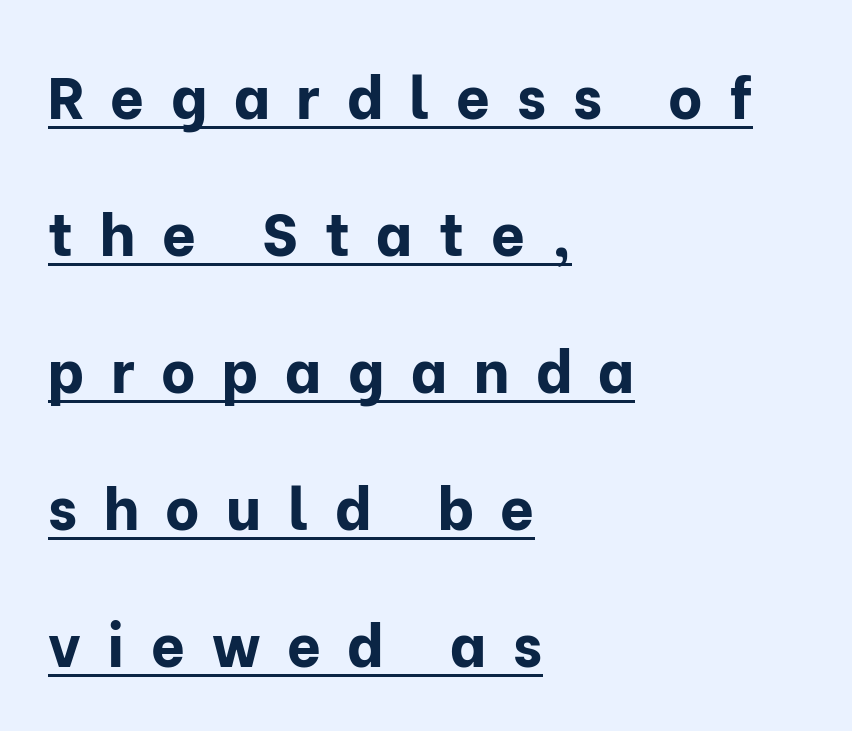
Q: Is the text bold? A: Yes.
Q: Is the text italic (slanted)? A: No, it is upright.
Q: Is the typeface a serif or a sans-serif typeface? A: Sans-serif.
Q: Is the text underlined? A: Yes.
Q: How is the paragraph aligned? A: Left-aligned.
Q: Is the spacing between letters normal or unusually wide? A: Unusually wide.
Q: Is the spacing between lines tight, normal or loose? A: Loose.
Q: Width (condensed, normal, or wide)? A: Normal.
Q: Stroke contrast? A: Low.
Q: x-height? A: Medium.
Q: Monospaced? A: No.
